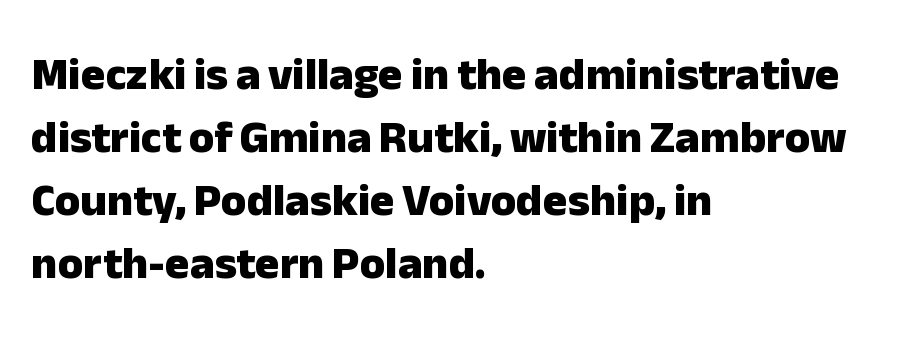
The gap between lines stays unmarked. The ragged edge is on the right, which tells us the setting is flush left. Weight check: bold — yes, fully. Ordinary non-slanted type is in use. Note the varied advance widths — an 'i' is clearly narrower than an 'm'. Vertically, the passage feels balanced, rows spaced as you'd expect.
